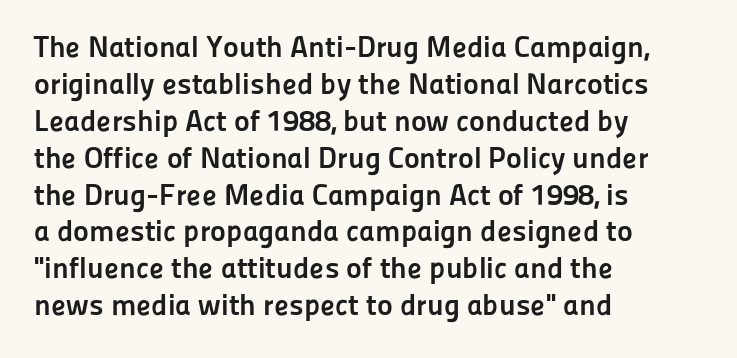
The axis of the letterforms is exactly vertical. Looks like regular typesetting: each glyph gets only the width it needs. Words appear dense and cohesive because spacing is normal. The lines in this sample share a left origin and differ only in where they stop. The zone under the glyphs is completely vacant. Each letter's strokes conclude bluntly, with no projecting serifs.
